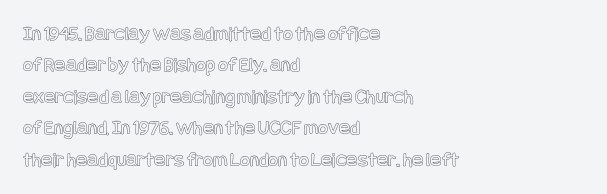
Unmarked baselines from the first word to the last. Every character sits straight up, as roman type does. The lines in this sample share a left origin and differ only in where they stop. Summary of vertical rhythm: regular, with standard interline spacing. Inter-character spacing is left at the font's built-in metrics.
